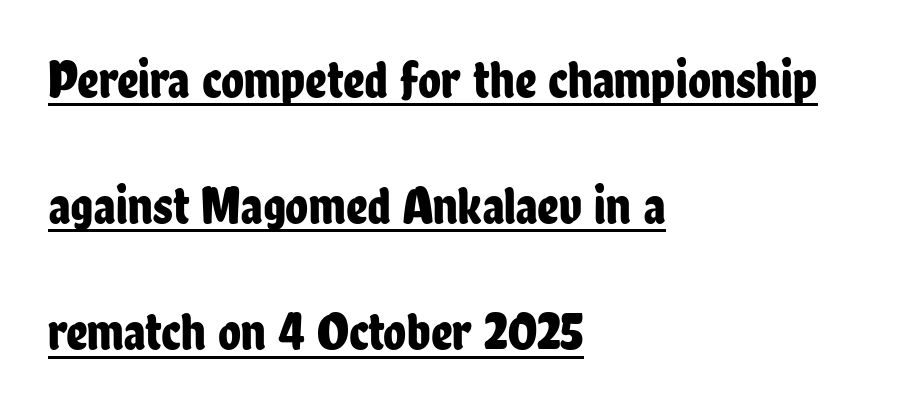
Short and long lines alike share a common starting point at left. Every stem runs plumb, perpendicular to the baseline. The sample's only ornament is a line tracing under the words. Here the glyphs are tracked normally, forming tight word shapes.
